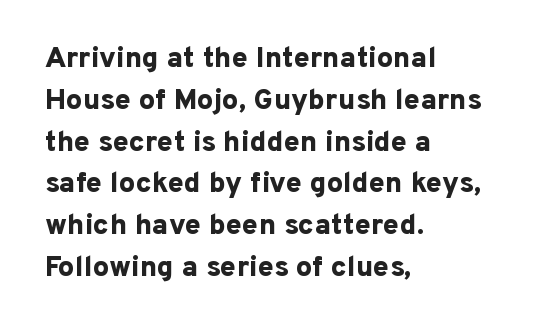
{"serif": "no", "italic": "no", "bold": "yes", "weight": "bold", "width": "normal", "stroke_contrast": "low", "x_height": "medium", "monospaced": "no", "underline": "no", "align": "left", "line_spacing": "normal", "line_spacing_ratio": 1.44, "letter_spacing": "normal", "letter_spacing_em": 0.0, "glyph_px": 29}
